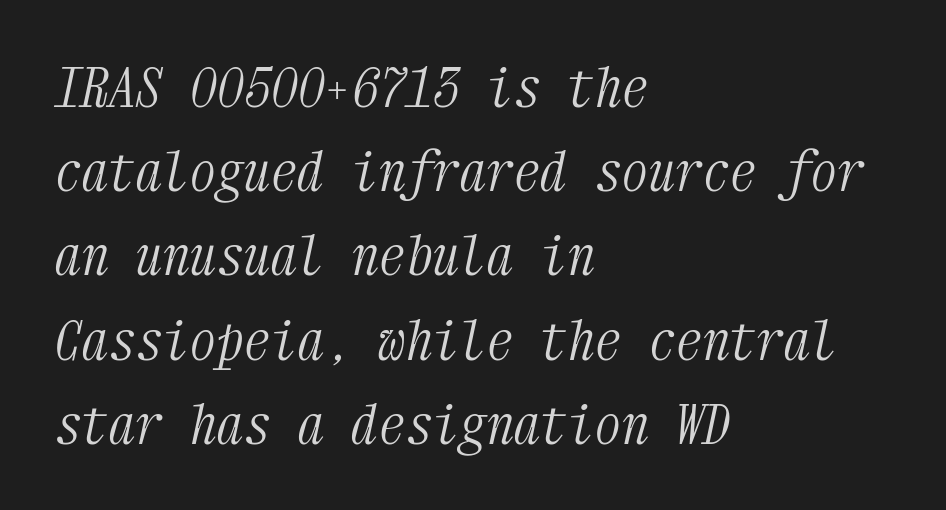
The image shows 54 px light, condensed serif type, italic (leaning right), monospaced; set left-aligned, normal line spacing (1.56x), normal letter spacing, not underlined; medium stroke contrast and a medium x-height.
